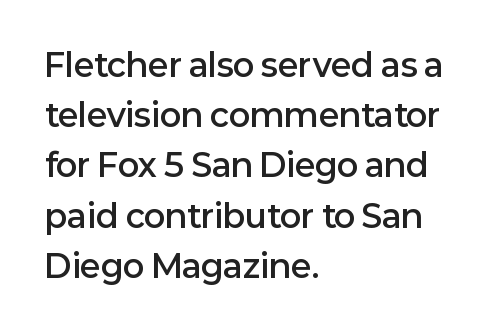
{"serif": "no", "italic": "no", "bold": "semi", "weight": "semibold", "width": "normal", "stroke_contrast": "low", "x_height": "medium", "monospaced": "no", "underline": "no", "align": "left", "line_spacing": "normal", "line_spacing_ratio": 1.57, "letter_spacing": "normal", "letter_spacing_em": 0.0, "glyph_px": 32}
